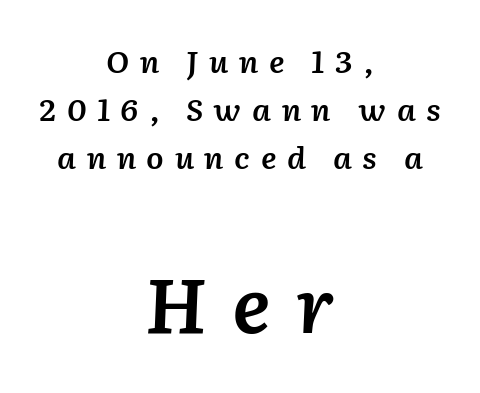
When letters slant like this, we call the style italic. The strokes are fattened partway — semibold, not bold. The leading is moderate, giving the passage an even texture. Compared with a flush-left layout, this one balances lines on the center instead. Check the space under the baseline: it is left empty.
